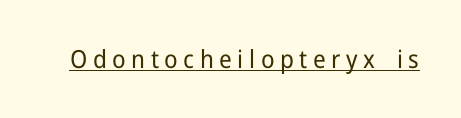
Q: Is the text bold? A: No.
Q: Is the text italic (slanted)? A: No, it is upright.
Q: Is the text underlined? A: Yes.
Q: Is the spacing between letters normal or unusually wide? A: Unusually wide.
